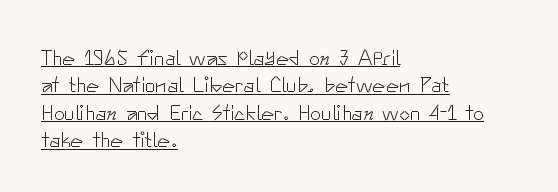
Q: Is the text bold? A: No.
Q: Is the text italic (slanted)? A: No, it is upright.
Q: Is the text underlined? A: Yes.
Q: How is the paragraph aligned? A: Left-aligned.
Q: Is the spacing between letters normal or unusually wide? A: Normal.
Q: Is the spacing between lines tight, normal or loose? A: Normal.
